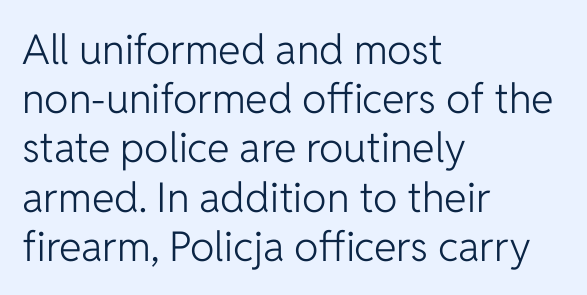
{"serif": "no", "italic": "no", "bold": "no", "weight": "light", "width": "normal", "stroke_contrast": "low", "x_height": "medium", "monospaced": "no", "underline": "no", "align": "left", "line_spacing_ratio": 1.2, "letter_spacing": "normal", "letter_spacing_em": 0.0, "glyph_px": 41}
